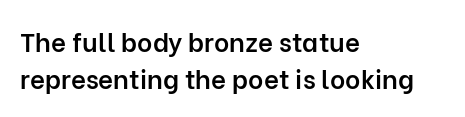
The image shows 26 px text type, upright; set left-aligned, normal line spacing (1.44x), normal letter spacing, not underlined.
